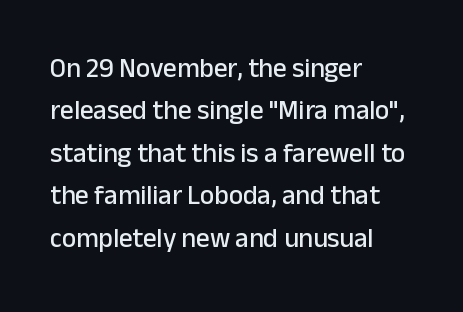
Q: Is the text italic (slanted)? A: No, it is upright.
Q: Is the text underlined? A: No.
Q: How is the paragraph aligned? A: Left-aligned.
Q: Is the spacing between letters normal or unusually wide? A: Normal.
Q: Is the spacing between lines tight, normal or loose? A: Normal.
